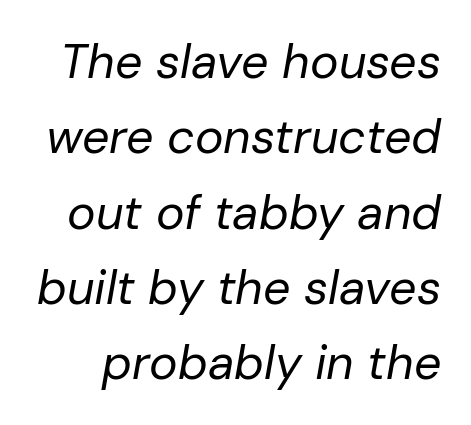
The image shows 48 px regular-weight type, italic (leaning right); set normal line spacing (1.57x), normal letter spacing, not underlined; low stroke contrast and a medium x-height.
